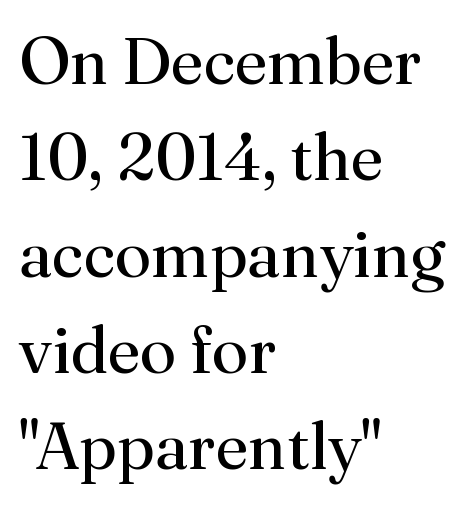
This sample has the flowing, uneven cadence of proportional lettering. Letters have the restrained weight of plain body copy at most. The letterforms sit shoulder to shoulder at normal distance. A normal amount of white space separates one row of letters from the next.
